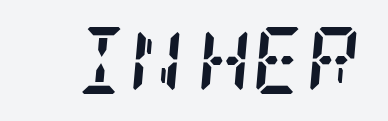
{"serif": "yes", "italic": "yes", "lean": "right", "slant_degrees": 5, "bold": "yes", "weight": "semibold", "width": "condensed", "stroke_contrast": "low", "x_height": "large", "underline": "no", "letter_spacing": "normal", "letter_spacing_em": 0.0, "glyph_px": 67}
